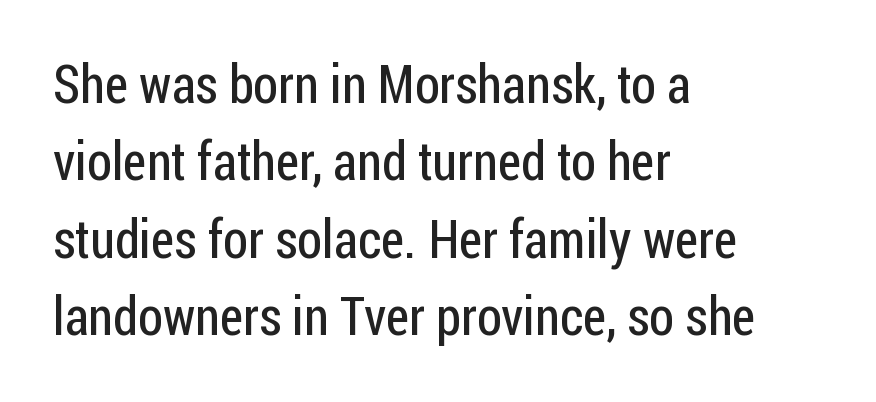
{"serif": "no", "italic": "no", "bold": "no", "weight": "regular", "width": "condensed", "stroke_contrast": "low", "x_height": "medium", "monospaced": "no", "underline": "no", "align": "left", "line_spacing": "normal", "line_spacing_ratio": 1.46, "letter_spacing": "normal", "letter_spacing_em": 0.0, "glyph_px": 53}
